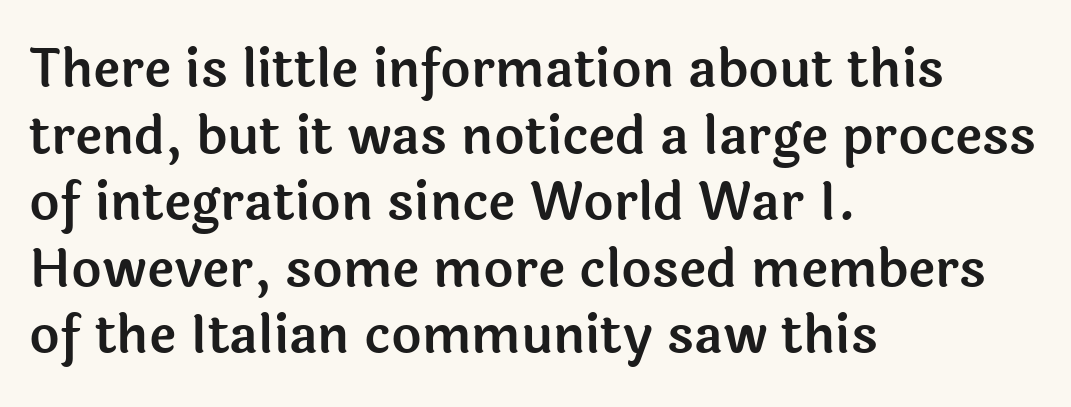
The image shows 52 px sans-serif type, upright; set left-aligned, normal line spacing (1.28x), normal letter spacing, not underlined; a medium x-height.
